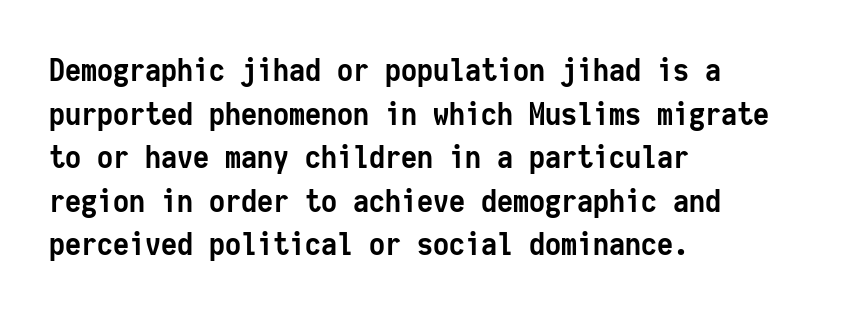
Q: Is the text bold? A: Yes.
Q: Is the text italic (slanted)? A: No, it is upright.
Q: Is the typeface a serif or a sans-serif typeface? A: Sans-serif.
Q: Is the text underlined? A: No.
Q: How is the paragraph aligned? A: Left-aligned.
Q: Is the spacing between letters normal or unusually wide? A: Normal.
Q: Is the spacing between lines tight, normal or loose? A: Normal.
Q: Width (condensed, normal, or wide)? A: Condensed.
Q: Stroke contrast? A: Low.
Q: x-height? A: Medium.
Q: Monospaced? A: Yes.
